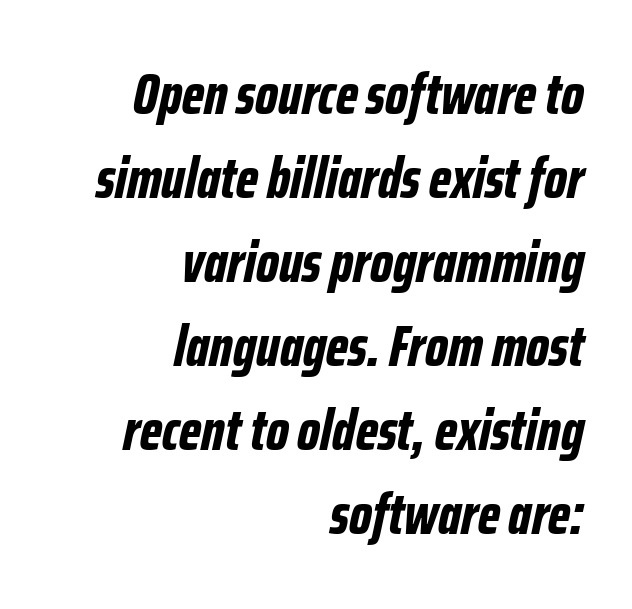
{"italic": "yes", "lean": "right", "slant_degrees": 12, "bold": "yes", "weight": "bold", "width": "condensed", "stroke_contrast": "low", "x_height": "medium", "monospaced": "no", "underline": "no", "align": "right", "line_spacing": "normal", "line_spacing_ratio": 1.45, "letter_spacing": "normal", "letter_spacing_em": 0.0, "glyph_px": 58}
